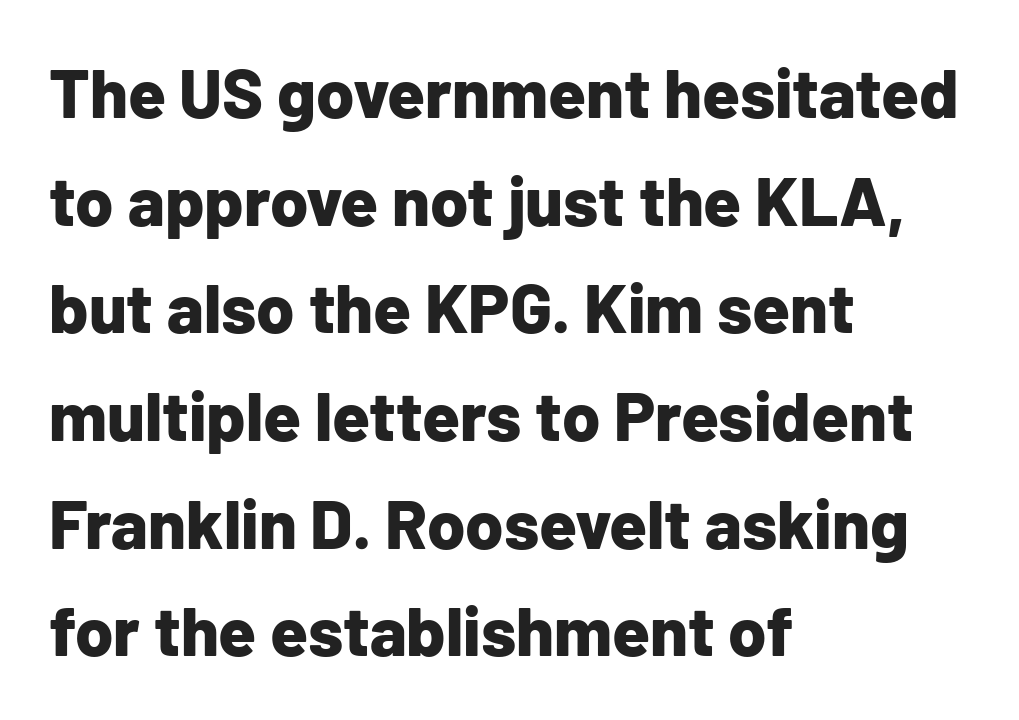
Q: Is the text bold? A: Yes.
Q: Is the text italic (slanted)? A: No, it is upright.
Q: Is the typeface a serif or a sans-serif typeface? A: Sans-serif.
Q: Is the text underlined? A: No.
Q: How is the paragraph aligned? A: Left-aligned.
Q: Is the spacing between letters normal or unusually wide? A: Normal.
Q: Is the spacing between lines tight, normal or loose? A: Normal.
Q: Width (condensed, normal, or wide)? A: Normal.
Q: Stroke contrast? A: Low.
Q: x-height? A: Medium.
Q: Monospaced? A: No.
